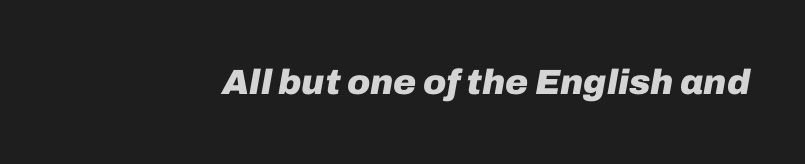
The image shows 35 px heavy type, italic (leaning right); set normal letter spacing, not underlined; low stroke contrast and a medium x-height.
